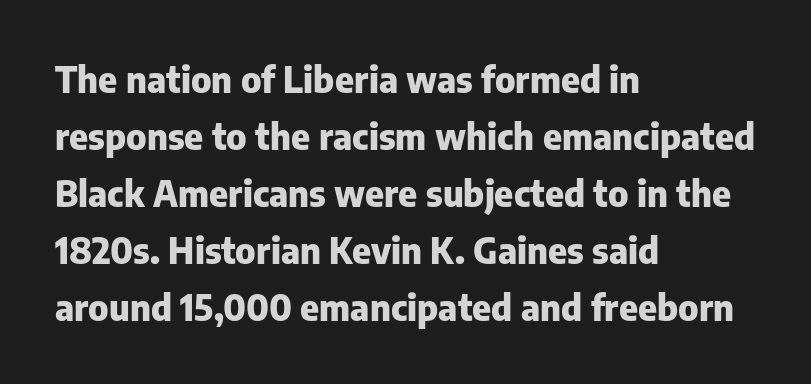
The image shows 36 px heavy sans-serif type, upright; set left-aligned, normal line spacing (1.58x), normal letter spacing, not underlined; low stroke contrast and a medium x-height.
